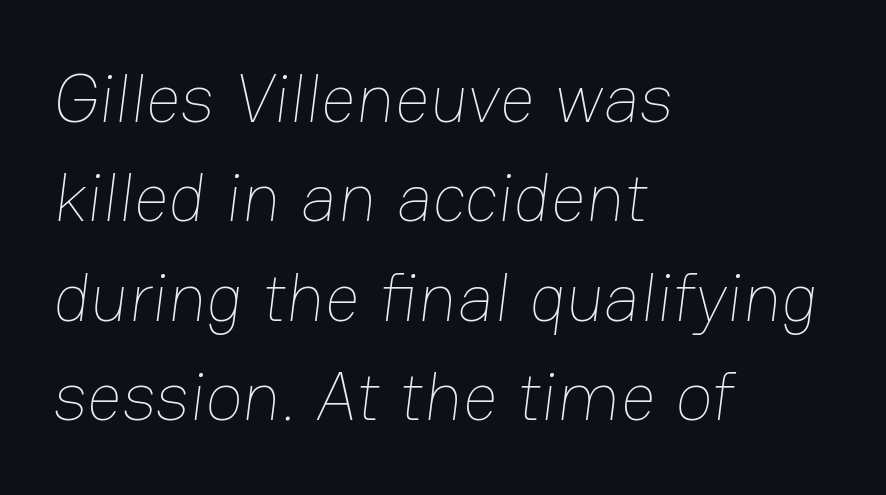
The image shows 69 px thin type; set left-aligned, normal line spacing (1.44x), normal letter spacing, not underlined; low stroke contrast and a medium x-height.
